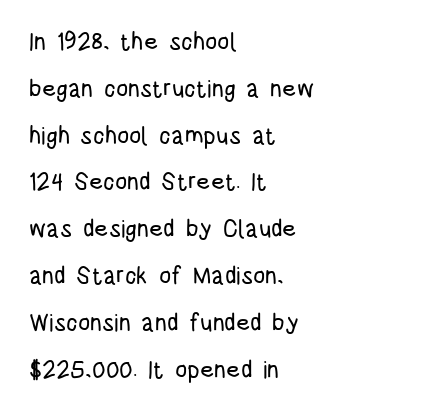
Q: Is the text italic (slanted)? A: No, it is upright.
Q: Is the text underlined? A: No.
Q: How is the paragraph aligned? A: Left-aligned.
Q: Is the spacing between letters normal or unusually wide? A: Normal.
Q: Is the spacing between lines tight, normal or loose? A: Loose.
